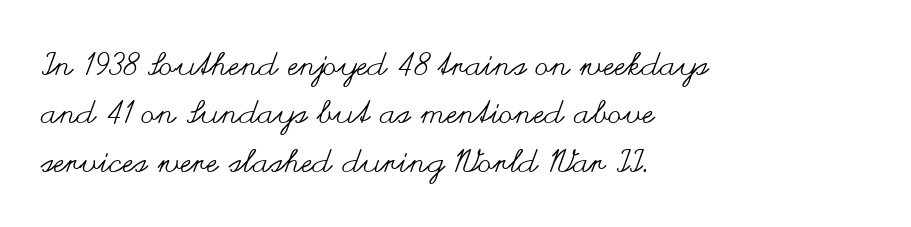
The image shows 32 px regular-weight, wide type; set left-aligned, normal line spacing (1.51x), normal letter spacing, not underlined; medium stroke contrast and a small x-height.
